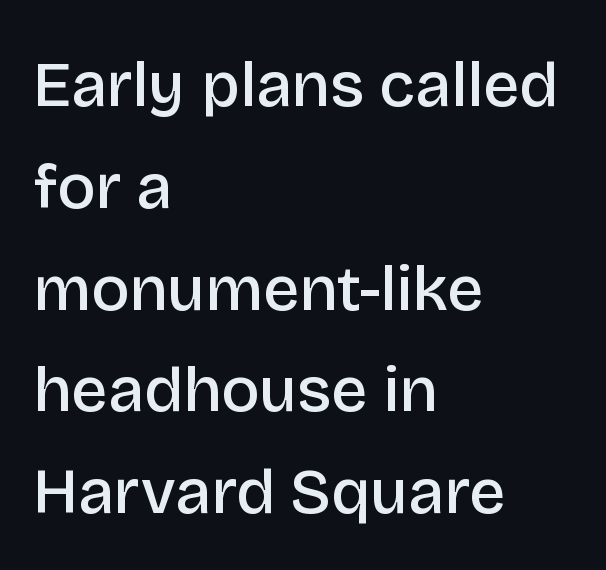
Type without underlining. The lettering holds an erect, upright posture throughout. A classic flush-left, rag-right setting is used for this passage. Rows of type keep a routine distance in the vertical direction.
